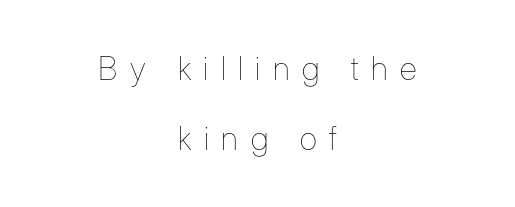
The image shows 32 px thin, condensed type, upright; set centered, loose line spacing (2.18x), unusually wide letter spacing (+0.39 em), not underlined; low stroke contrast and a medium x-height.
